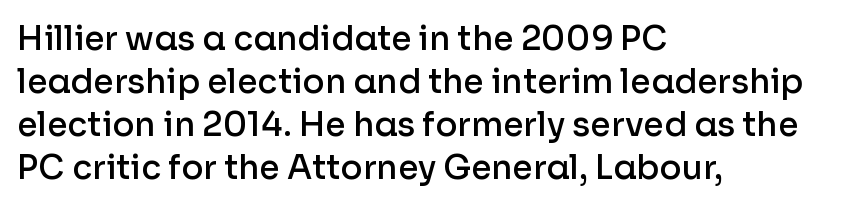
The letterforms sit shoulder to shoulder at normal distance. What weight is shown? A semibold, between regular and bold. Plain, unruled lines of type. The compositor pushed each line to the left boundary.
